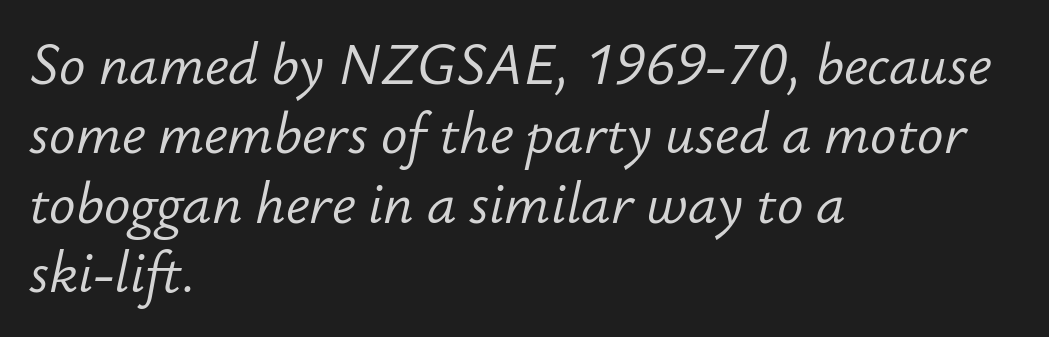
The image shows 55 px light type, italic (leaning right); set left-aligned, normal line spacing (1.26x), normal letter spacing, not underlined; low stroke contrast and a small x-height.
